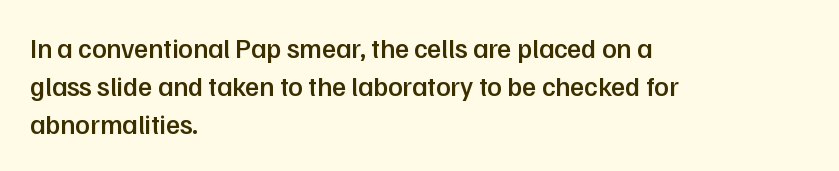
{"italic": "no", "bold": "semi", "underline": "no", "align": "left", "line_spacing": "normal", "line_spacing_ratio": 1.4, "letter_spacing": "normal", "letter_spacing_em": 0.0, "glyph_px": 27}
